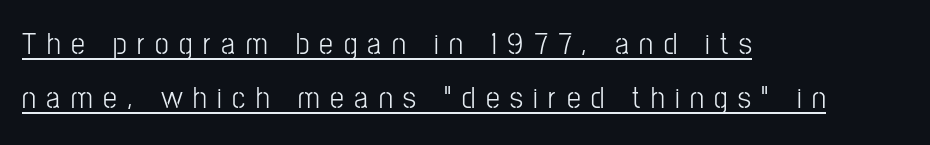
The image shows 31 px light, condensed sans-serif type, upright; set left-aligned, line spacing 1.74x, unusually wide letter spacing (+0.34 em), underlined; low stroke contrast and a medium x-height.
